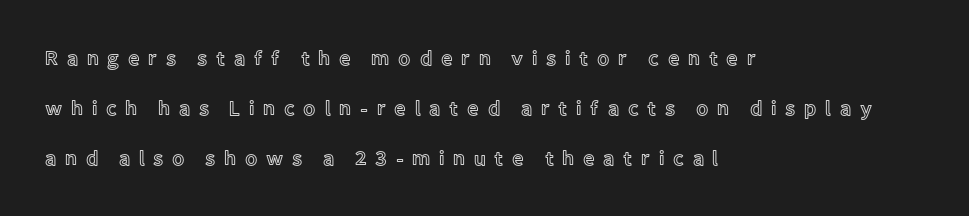
Spacing between characters has been opened up far beyond the box default. Quick note: not italic, upright. Which margin do the lines hug? The left one — the right edge is uneven. Has an underline been added? It has not. The leading is generous, giving the passage an open texture.
